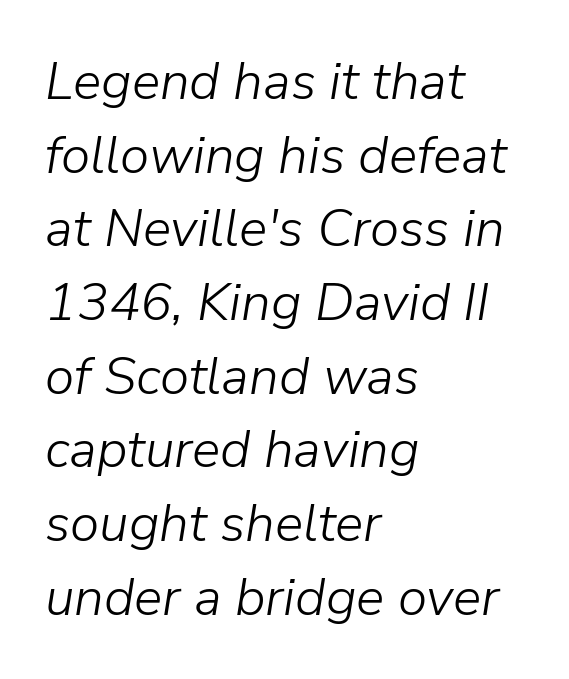
The image shows 53 px light type, italic (leaning right); set left-aligned, normal line spacing (1.39x), normal letter spacing, not underlined; low stroke contrast and a medium x-height.
